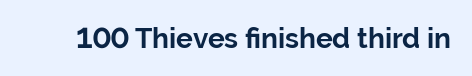
The image shows 28 px bold sans-serif type, upright; set normal letter spacing, not underlined; low stroke contrast and a medium x-height.
